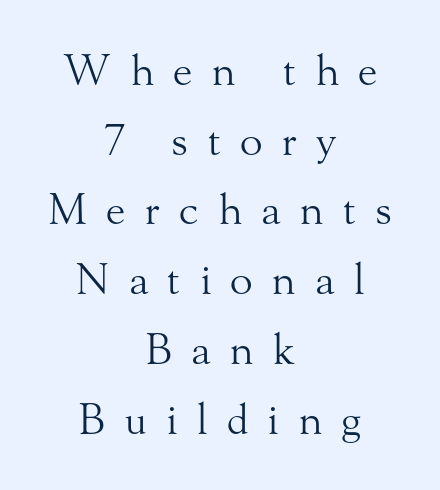
Varying glyph widths throughout — classic text-font behaviour. A quiet, ordinary-to-light weight characterises the typeface. Vertically, the passage feels balanced, rows spaced as you'd expect. The paragraph shown floats in the horizontal middle.
